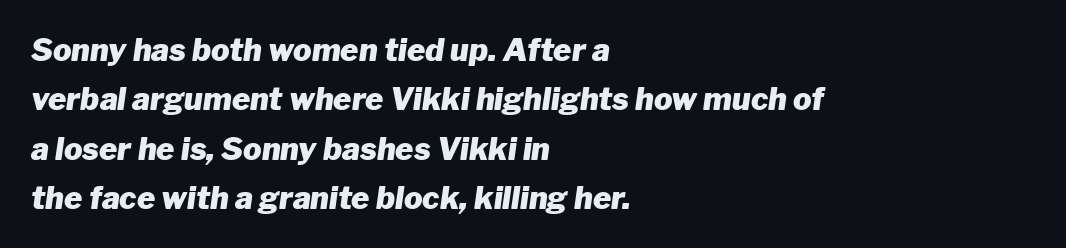
{"italic": "yes", "lean": "right", "slant_degrees": 8, "bold": "yes", "weight": "heavy", "width": "normal", "stroke_contrast": "low", "x_height": "medium", "monospaced": "no", "underline": "no", "align": "left", "line_spacing": "normal", "line_spacing_ratio": 1.59, "letter_spacing": "normal", "letter_spacing_em": 0.0, "glyph_px": 31}
